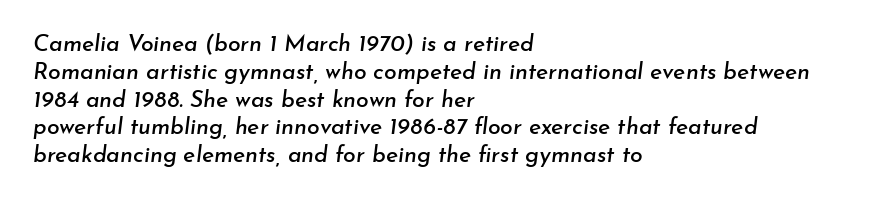
The image shows 23 px text type, italic (leaning right); set left-aligned, line spacing 1.21x, normal letter spacing, not underlined.
